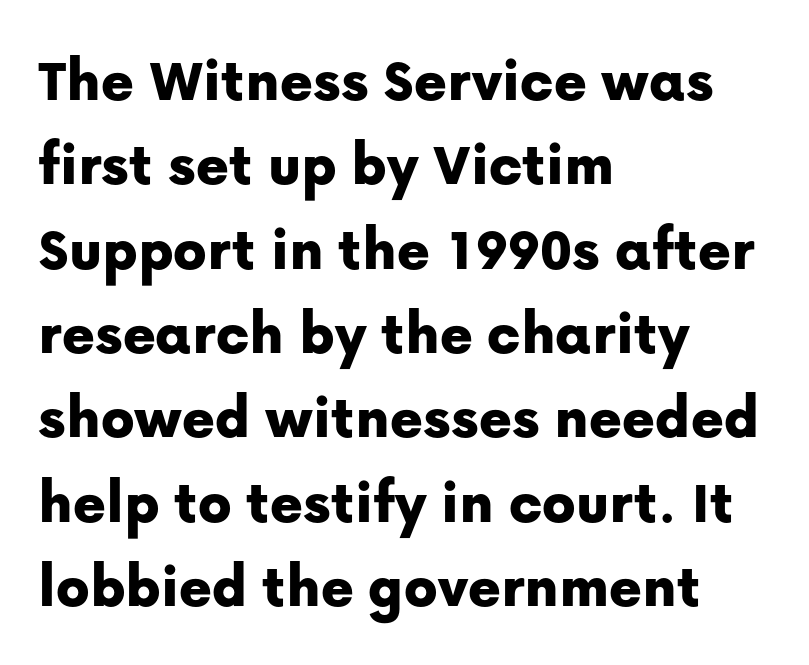
Q: Is the text italic (slanted)? A: No, it is upright.
Q: Is the typeface a serif or a sans-serif typeface? A: Sans-serif.
Q: Is the text underlined? A: No.
Q: How is the paragraph aligned? A: Left-aligned.
Q: Is the spacing between letters normal or unusually wide? A: Normal.
Q: Is the spacing between lines tight, normal or loose? A: Normal.
Q: Width (condensed, normal, or wide)? A: Normal.
Q: Stroke contrast? A: Low.
Q: x-height? A: Medium.
Q: Monospaced? A: No.
